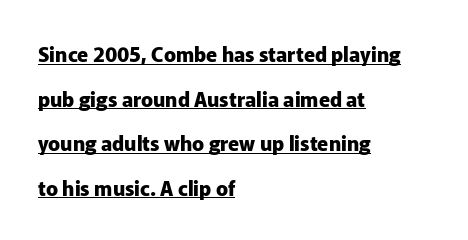
Descenders here cross a horizontal rule under the line. Plenty of ink on the page — the face is bold. Each word holds together tightly as a unit, with standard inter-letter gaps. Posture: straight, roman, zero tilt. What's the leading like? Stretched, with rows far apart.
